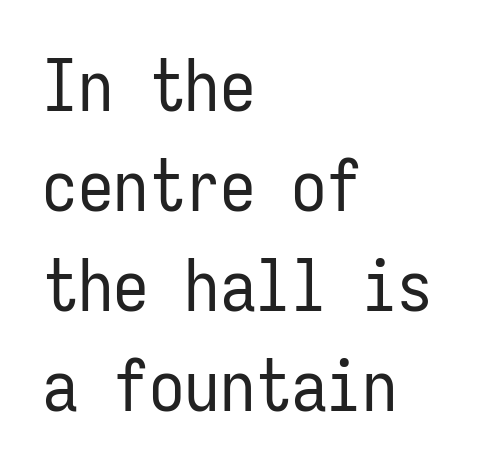
The image shows 71 px regular-weight, condensed sans-serif type, upright, monospaced; set left-aligned, normal line spacing (1.41x), normal letter spacing, not underlined; low stroke contrast and a medium x-height.
